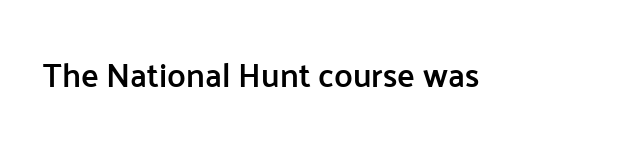
Q: Is the text bold? A: Semi-bold.
Q: Is the text italic (slanted)? A: No, it is upright.
Q: Is the typeface a serif or a sans-serif typeface? A: Sans-serif.
Q: Is the text underlined? A: No.
Q: Is the spacing between letters normal or unusually wide? A: Normal.
Q: Width (condensed, normal, or wide)? A: Normal.
Q: Stroke contrast? A: Low.
Q: x-height? A: Medium.
Q: Monospaced? A: No.
